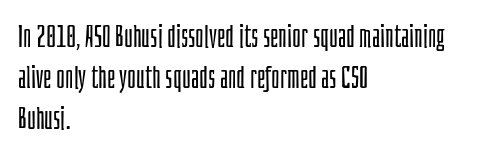
{"serif": "no", "italic": "no", "bold": "no", "weight": "light", "width": "condensed", "stroke_contrast": "low", "x_height": "large", "monospaced": "no", "underline": "no", "align": "left", "line_spacing": "normal", "line_spacing_ratio": 1.37, "letter_spacing": "normal", "letter_spacing_em": 0.0, "glyph_px": 30}
